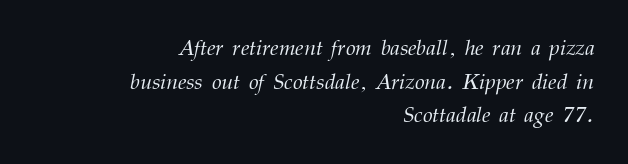
{"italic": "yes", "lean": "right", "slant_degrees": 12, "bold": "no", "underline": "no", "align": "right", "line_spacing": "normal", "line_spacing_ratio": 1.53, "letter_spacing": "normal", "letter_spacing_em": 0.0, "glyph_px": 22}
